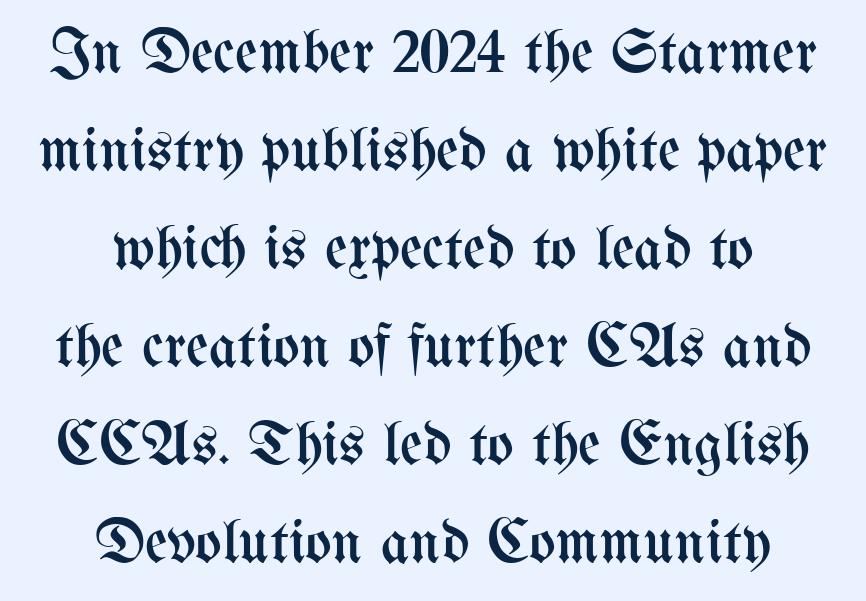
The image shows 62 px regular-weight, condensed type, upright; set centered, normal line spacing (1.58x), normal letter spacing, not underlined; medium stroke contrast and a medium x-height.
